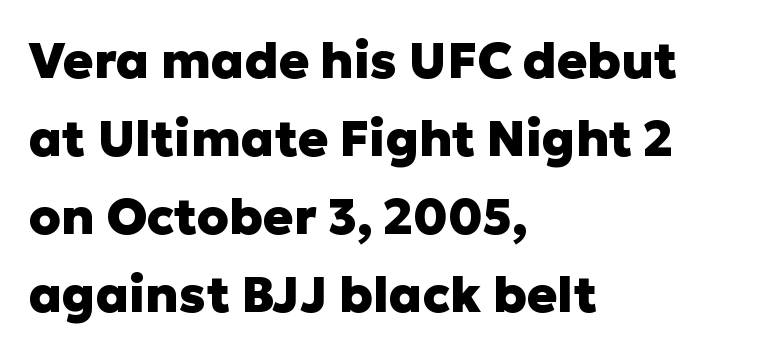
{"serif": "no", "italic": "no", "bold": "yes", "weight": "heavy", "width": "normal", "stroke_contrast": "low", "x_height": "medium", "monospaced": "no", "underline": "no", "align": "left", "line_spacing": "normal", "line_spacing_ratio": 1.56, "letter_spacing": "normal", "letter_spacing_em": 0.0, "glyph_px": 50}
